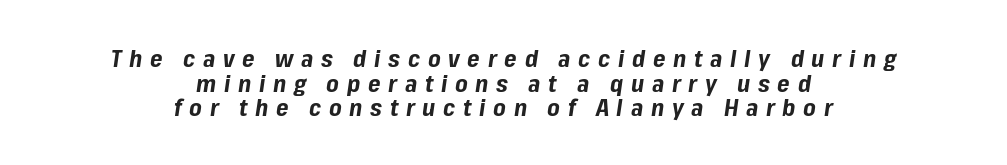
{"italic": "yes", "lean": "right", "slant_degrees": 8, "bold": "yes", "underline": "no", "align": "center", "line_spacing": "tight", "line_spacing_ratio": 1.03, "letter_spacing": "wide", "letter_spacing_em": 0.32, "glyph_px": 24}
